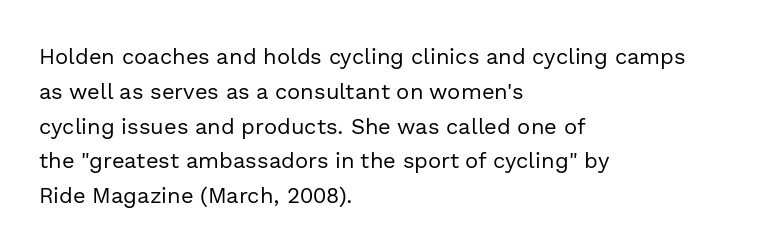
Q: Is the text bold? A: No.
Q: Is the text italic (slanted)? A: No, it is upright.
Q: Is the text underlined? A: No.
Q: How is the paragraph aligned? A: Left-aligned.
Q: Is the spacing between letters normal or unusually wide? A: Normal.
Q: Is the spacing between lines tight, normal or loose? A: Normal.
